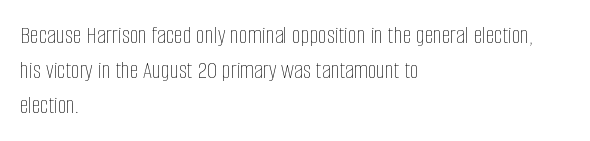
{"italic": "no", "bold": "no", "underline": "no", "align": "left", "line_spacing": "normal", "line_spacing_ratio": 1.4, "letter_spacing": "normal", "letter_spacing_em": 0.0, "glyph_px": 25}
